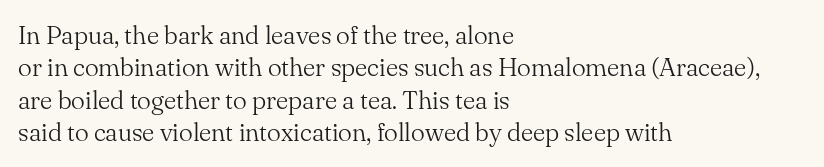
Q: Is the text bold? A: No.
Q: Is the text italic (slanted)? A: No, it is upright.
Q: Is the text underlined? A: No.
Q: How is the paragraph aligned? A: Left-aligned.
Q: Is the spacing between letters normal or unusually wide? A: Normal.
Q: Is the spacing between lines tight, normal or loose? A: Normal.
